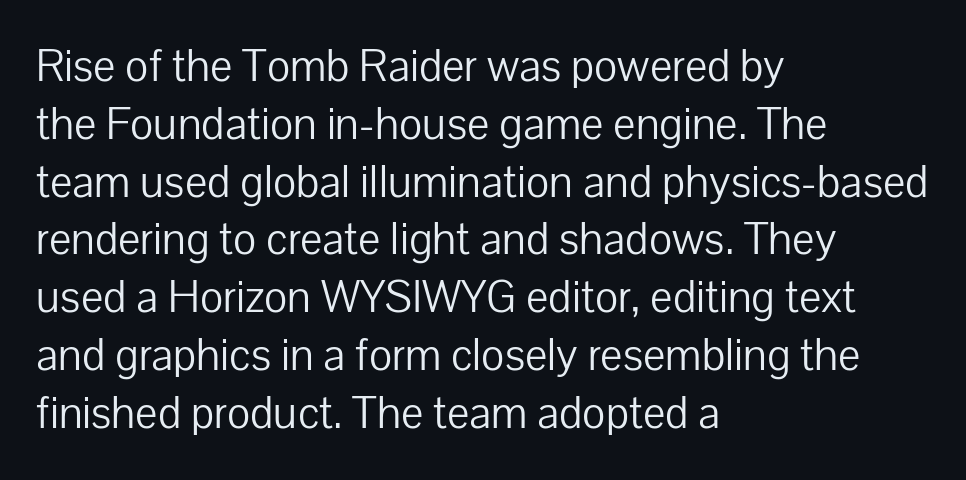
The image shows 47 px light sans-serif type, upright; set left-aligned, line spacing 1.23x, normal letter spacing, not underlined; low stroke contrast and a medium x-height.
